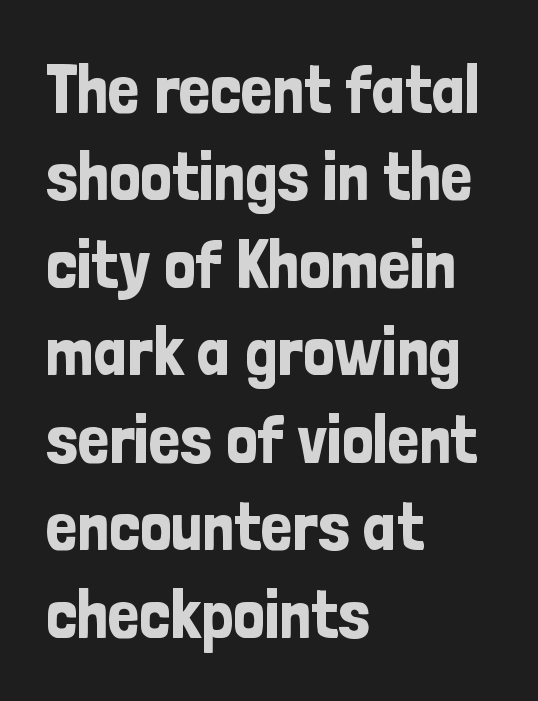
{"serif": "no", "italic": "no", "width": "condensed", "stroke_contrast": "low", "x_height": "medium", "monospaced": "no", "underline": "no", "align": "left", "line_spacing": "normal", "line_spacing_ratio": 1.25, "letter_spacing": "normal", "letter_spacing_em": 0.0, "glyph_px": 70}
